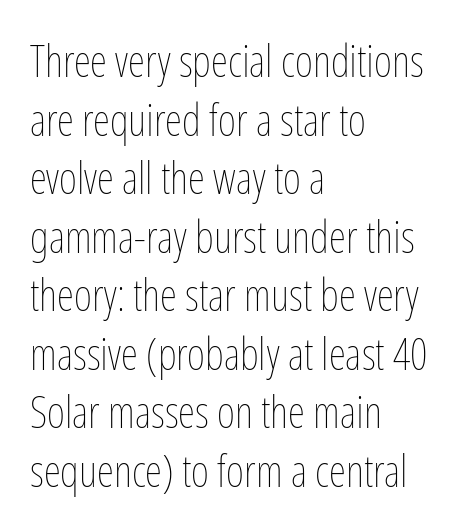
The ragged edge is on the right, which tells us the setting is flush left. This is roman type, the default non-slanted kind. These lines are rendered in a variable-pitch font. Check the space under the baseline: it is left empty. Compared with typical body copy, the letter spacing here is the same.
